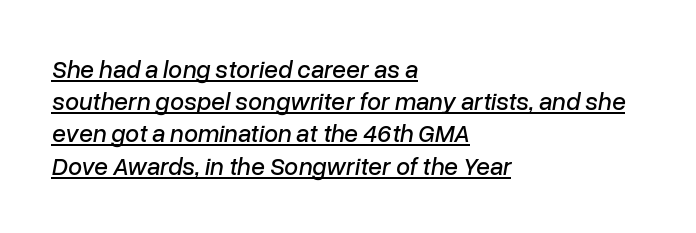
The image shows 25 px text type, italic (leaning right); set left-aligned, normal line spacing (1.29x), normal letter spacing, underlined.
